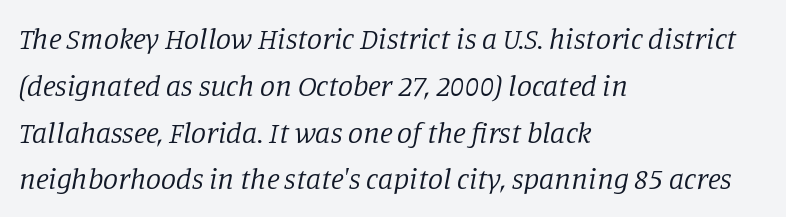
Weight: not bold — regular or lighter. Horizontal bands of white between lines are of average thickness. Glyph-to-glyph distance matches everyday printed text. The rendering anchors every line to the left-hand side. The typeface chosen for these lines features serifs. Descenders hang freely into open space.
